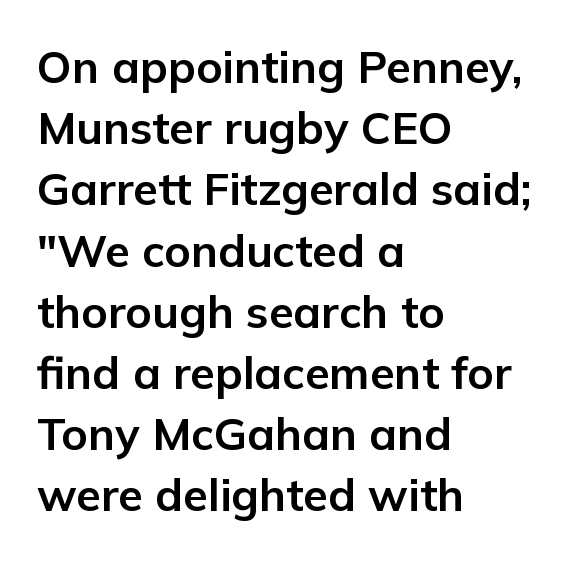
Heft: maximum for text — a bold. Is the block centered? No — it sits flush against the left margin. The designer went with a sans here, leaving each stem footless. Think of a printed novel: that variable character pitch is what you see here.
